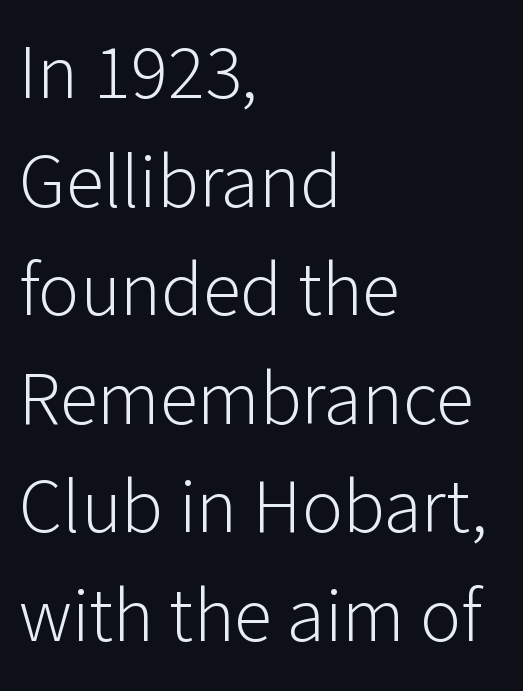
The paragraph has a hard left edge and a soft right edge. The face used here is a sans, in the tradition of grotesques and geometrics. Unbolded letterforms with no extra heft. These lines sit exactly where default settings would place them. The letters stand upright; this is a roman face.
